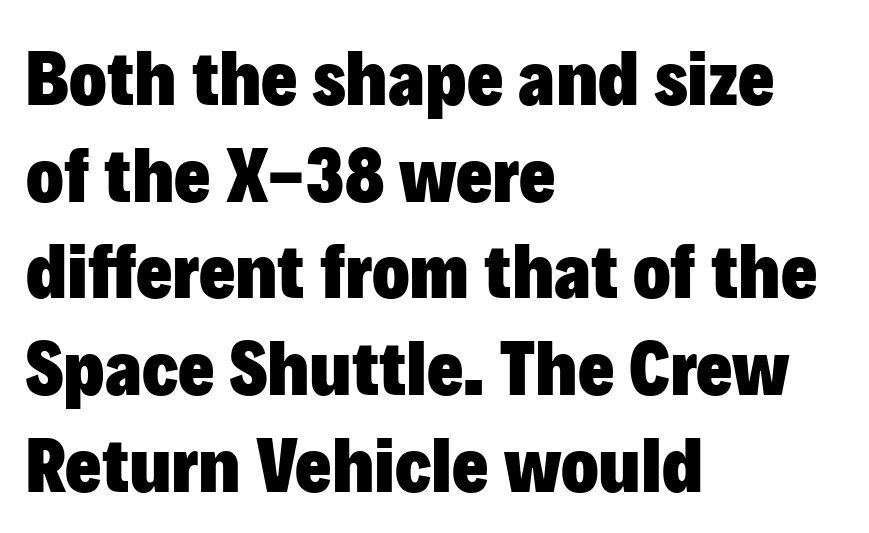
The image shows 78 px heavy sans-serif type, upright; set left-aligned, line spacing 1.24x, normal letter spacing, not underlined; low stroke contrast and a medium x-height.
